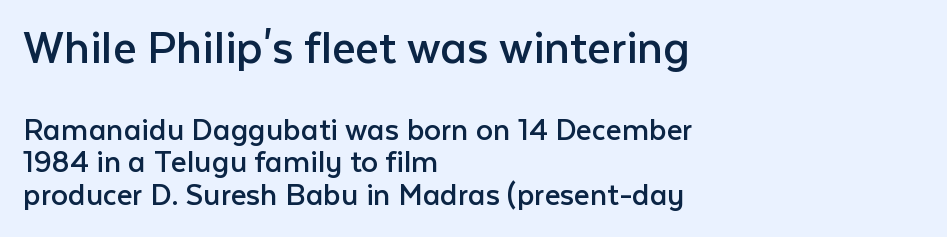
The image shows 51 px regular-weight sans-serif type, upright; set left-aligned, tight line spacing (0.96x), normal letter spacing, not underlined; the first (top) block is 1.5x larger; low stroke contrast and a medium x-height.
